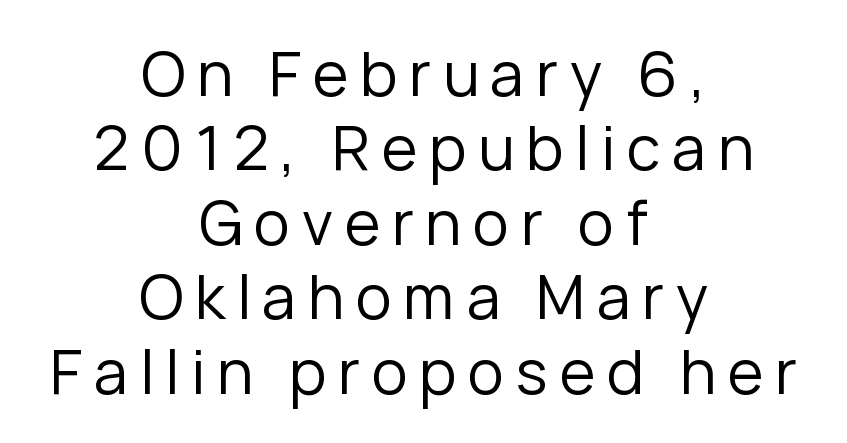
Q: Is the text bold? A: No.
Q: Is the text italic (slanted)? A: No, it is upright.
Q: Is the typeface a serif or a sans-serif typeface? A: Sans-serif.
Q: Is the text underlined? A: No.
Q: How is the paragraph aligned? A: Centered.
Q: Width (condensed, normal, or wide)? A: Normal.
Q: Stroke contrast? A: Low.
Q: x-height? A: Medium.
Q: Monospaced? A: No.
